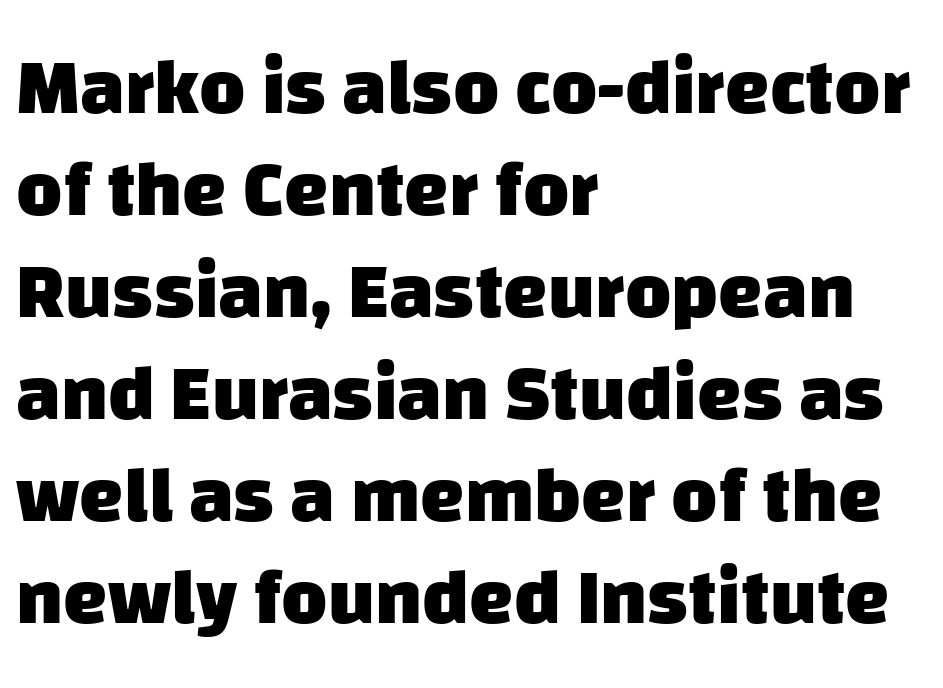
The compositor pushed each line to the left boundary. The baseline area is clear. This rendering employs a face without finishing strokes, i.e., a sans-serif. There is no visible air inserted between adjacent glyphs. What weight is shown? A full bold with thick strokes.
